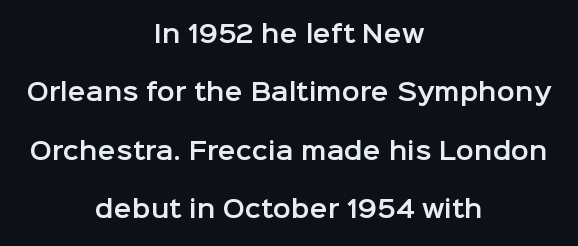
Vertically, the passage feels expansive, rows floating well apart. Ordinary non-slanted type is in use. Line starts and ends both wander, symmetrically. Descenders are the only things crossing below the line. Is the letter spacing exaggerated? No — it looks like the ordinary default.
